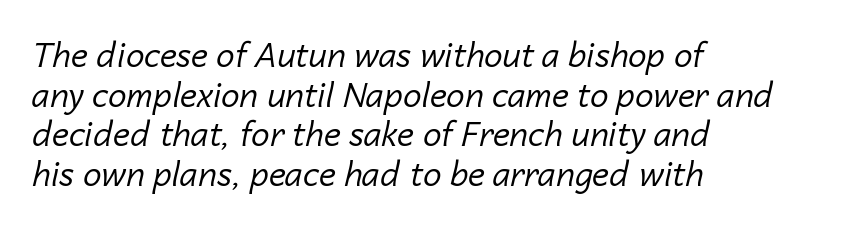
The rendering uses natural spacing where letterforms have individual widths. Stroke mass is kept to a normal reading level or below. The text block is weighted toward the left margin, trailing off unevenly rightward. Lines of text with bare space underneath. This is oblique type, the kind used for emphasis or titles. Nobody touched the tracking dial on this one.
